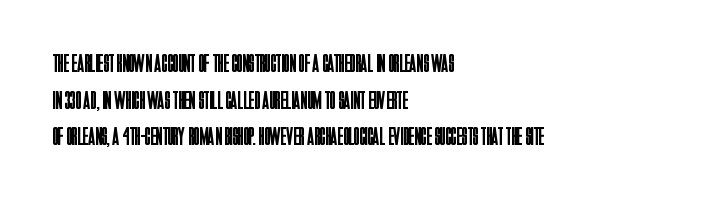
In CSS terms this would be text-align: left. The words here are not underlined. The font is comparable to plain body text, perhaps lighter. Every character sits straight up, as roman type does. The vertical gap from one line to the next is medium. Compared with typical body copy, the letter spacing here is the same.
